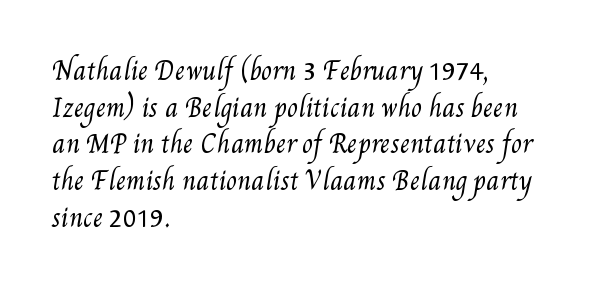
Q: Is the text bold? A: No.
Q: Is the text underlined? A: No.
Q: How is the paragraph aligned? A: Left-aligned.
Q: Is the spacing between letters normal or unusually wide? A: Normal.
Q: Is the spacing between lines tight, normal or loose? A: Normal.
